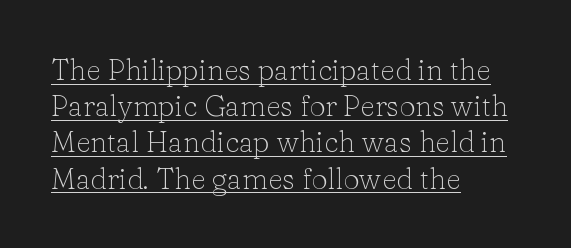
{"serif": "yes", "italic": "no", "bold": "no", "weight": "light", "width": "normal", "stroke_contrast": "low", "x_height": "medium", "monospaced": "no", "underline": "yes", "align": "left", "line_spacing": "normal", "line_spacing_ratio": 1.25, "letter_spacing": "normal", "letter_spacing_em": 0.0, "glyph_px": 29}
